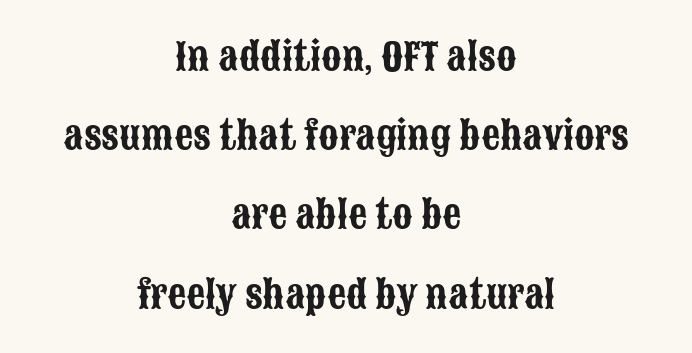
The image shows 37 px condensed sans-serif type, upright; set centered, loose line spacing (2.14x), normal letter spacing, not underlined; low stroke contrast and a large x-height.
